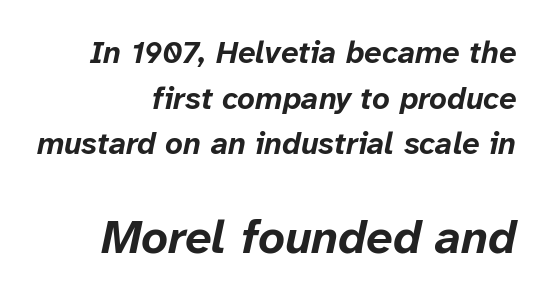
{"italic": "yes", "lean": "right", "slant_degrees": 12, "bold": "yes", "weight": "bold", "width": "normal", "stroke_contrast": "low", "x_height": "medium", "monospaced": "no", "underline": "no", "align": "right", "line_spacing": "normal", "line_spacing_ratio": 1.47, "letter_spacing": "normal", "letter_spacing_em": 0.0, "larger_block": "second", "size_ratio": 1.52, "glyph_px": 47}
